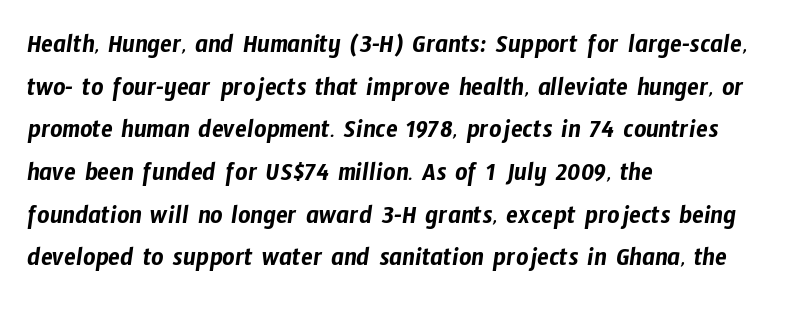
Q: Is the text underlined? A: No.
Q: How is the paragraph aligned? A: Left-aligned.
Q: Is the spacing between letters normal or unusually wide? A: Normal.
Q: Is the spacing between lines tight, normal or loose? A: Normal.
